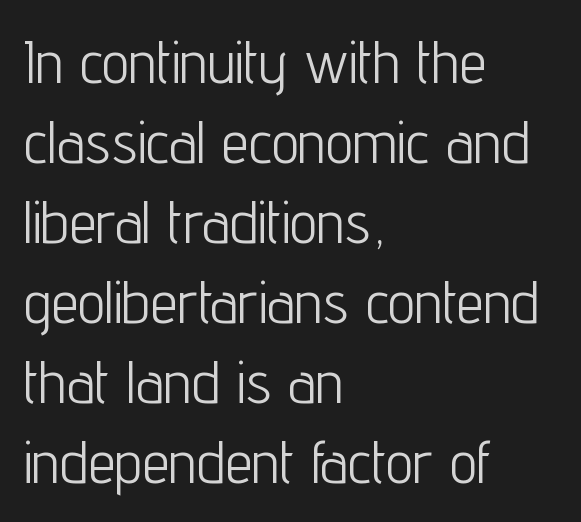
Q: Is the text bold? A: No.
Q: Is the text italic (slanted)? A: No, it is upright.
Q: Is the typeface a serif or a sans-serif typeface? A: Sans-serif.
Q: Is the text underlined? A: No.
Q: How is the paragraph aligned? A: Left-aligned.
Q: Is the spacing between letters normal or unusually wide? A: Normal.
Q: Is the spacing between lines tight, normal or loose? A: Normal.
Q: Width (condensed, normal, or wide)? A: Condensed.
Q: Stroke contrast? A: Low.
Q: x-height? A: Medium.
Q: Monospaced? A: No.
